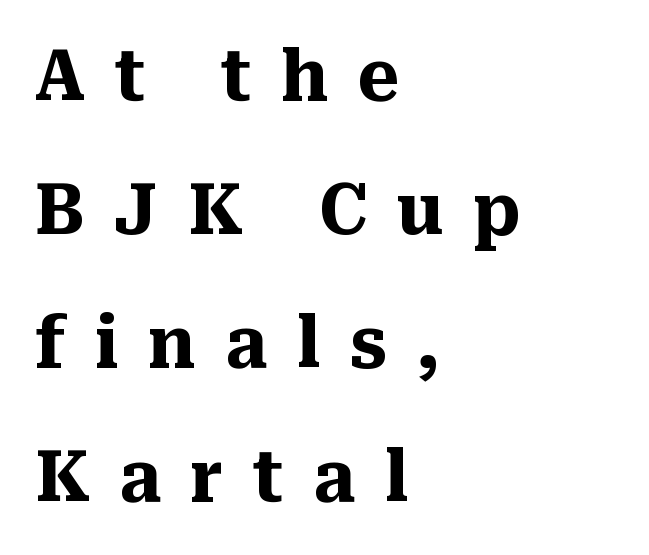
The image shows 70 px heavy serif type, upright; set left-aligned, loose line spacing (1.91x), unusually wide letter spacing (+0.42 em), not underlined; medium stroke contrast and a medium x-height.
